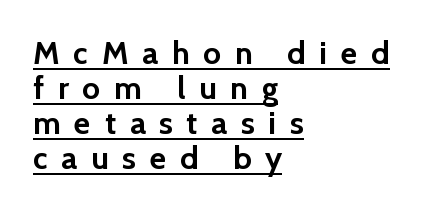
The image shows 32 px semibold sans-serif type, upright; set left-aligned, tight line spacing (1.09x), unusually wide letter spacing (+0.43 em), underlined; a medium x-height.
